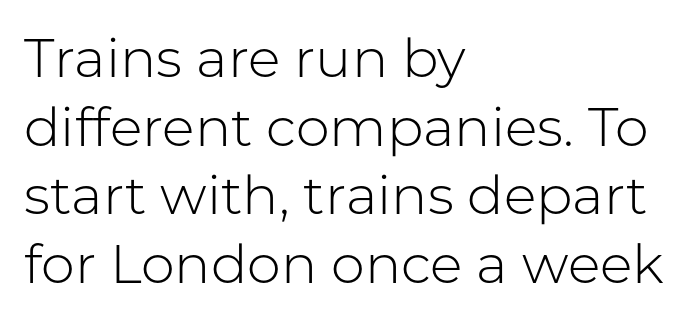
The image shows 54 px light sans-serif type, upright; set left-aligned, normal line spacing (1.27x), normal letter spacing, not underlined; low stroke contrast and a medium x-height.
